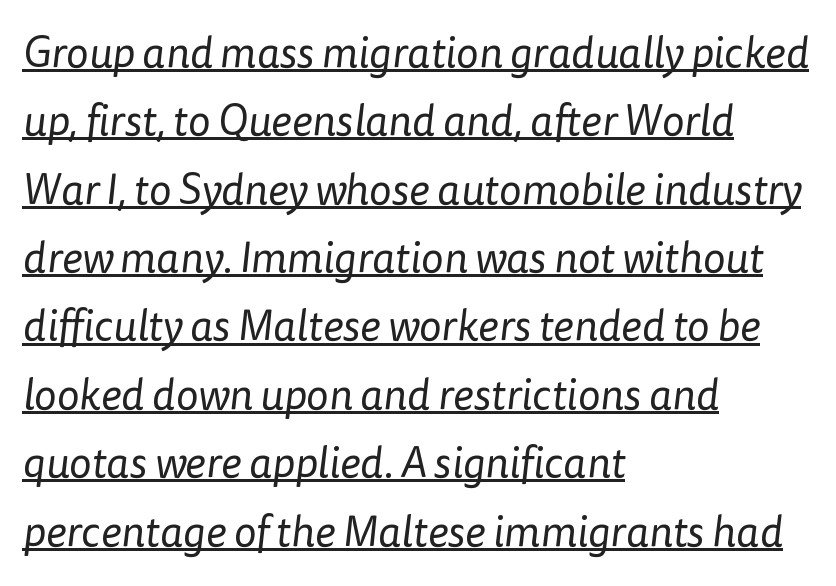
If you measured baseline to baseline, you'd find a middling distance. Observe the ordinary spacing: letters are neighbours, not strangers. The face used here is a sans, in the tradition of grotesques and geometrics. The rag falls on the right side of this text block. Stems and bowls with no extra thickness — not bold.
